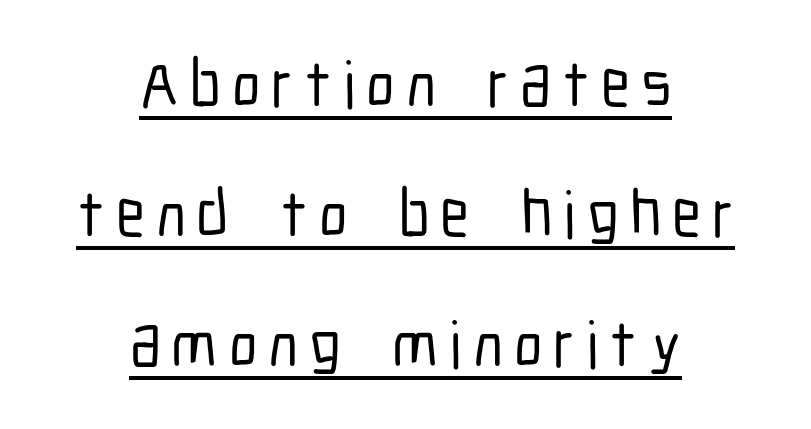
{"serif": "no", "italic": "no", "width": "condensed", "stroke_contrast": "low", "x_height": "medium", "monospaced": "no", "underline": "yes", "align": "center", "line_spacing": "loose", "line_spacing_ratio": 2.0, "glyph_px": 65}
